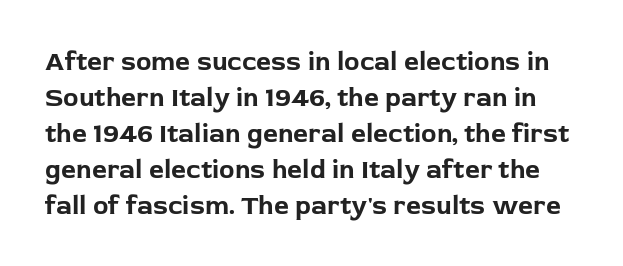
Q: Is the text bold? A: Yes.
Q: Is the text italic (slanted)? A: No, it is upright.
Q: Is the text underlined? A: No.
Q: Is the spacing between letters normal or unusually wide? A: Normal.
Q: Is the spacing between lines tight, normal or loose? A: Normal.
